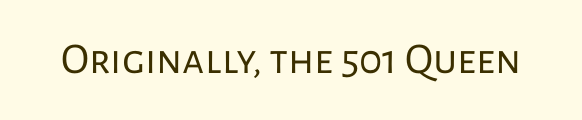
A roman cut, with each character standing at attention. Spacing between characters is what you'd get straight out of the box. A typesetter would call this proportional, since set widths differ per character. Check where the strokes stop: nothing finishes them off — pure sans.
